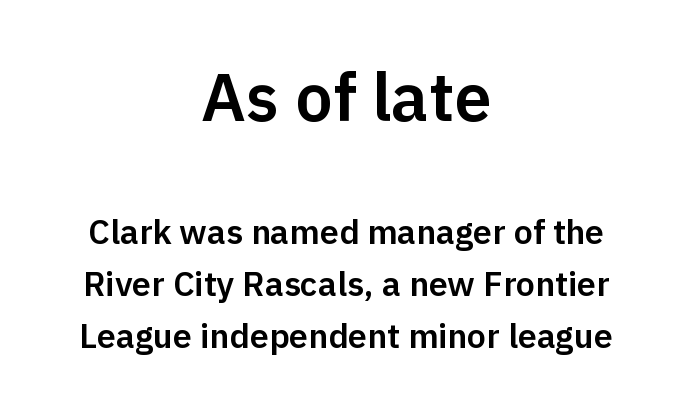
Q: Is the text italic (slanted)? A: No, it is upright.
Q: Is the typeface a serif or a sans-serif typeface? A: Sans-serif.
Q: Is the text underlined? A: No.
Q: How is the paragraph aligned? A: Centered.
Q: Is the spacing between letters normal or unusually wide? A: Normal.
Q: Is the spacing between lines tight, normal or loose? A: Normal.
Q: Which block of text is set in a larger size, the first (top) or the second (bottom)? A: The first (top) one.
Q: Width (condensed, normal, or wide)? A: Normal.
Q: Stroke contrast? A: Low.
Q: x-height? A: Medium.
Q: Monospaced? A: No.
